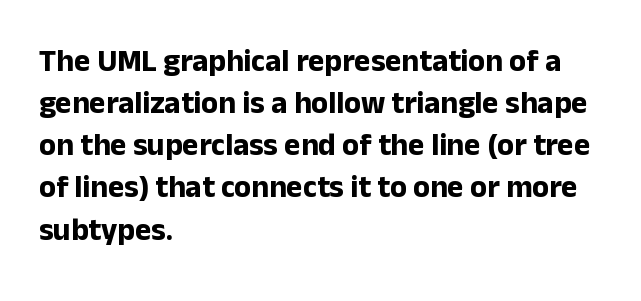
{"serif": "no", "italic": "no", "bold": "yes", "weight": "bold", "width": "normal", "stroke_contrast": "low", "x_height": "medium", "monospaced": "no", "underline": "no", "align": "left", "line_spacing": "normal", "line_spacing_ratio": 1.36, "letter_spacing": "normal", "letter_spacing_em": 0.0, "glyph_px": 31}
